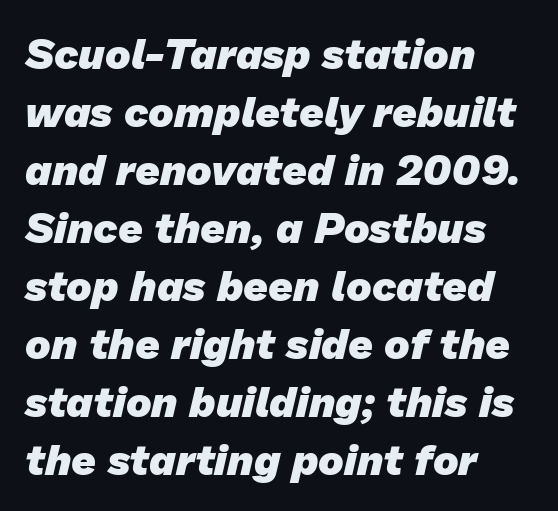
The space beneath each line is pristine and unruled. Heft: maximum for text — a bold. This rendering employs a face without finishing strokes, i.e., a sans-serif. These lines are set flush left with a ragged right edge. Note the varied advance widths — an 'i' is clearly narrower than an 'm'.
